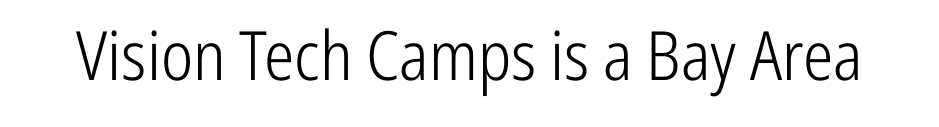
The image shows 68 px light, condensed sans-serif type, upright; set normal letter spacing, not underlined; low stroke contrast and a medium x-height.
